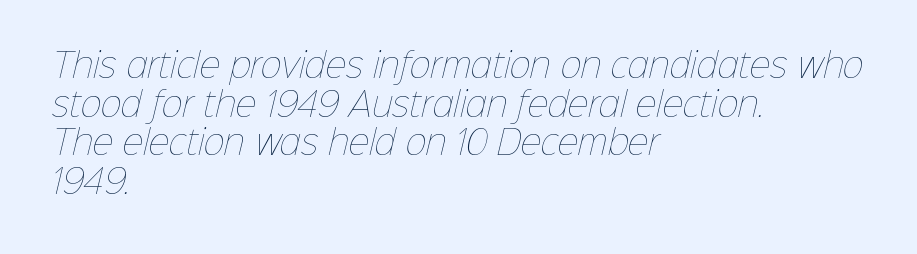
{"bold": "no", "weight": "thin", "width": "normal", "stroke_contrast": "low", "x_height": "medium", "monospaced": "no", "underline": "no", "align": "left", "line_spacing_ratio": 1.21, "letter_spacing": "normal", "letter_spacing_em": 0.0, "glyph_px": 32}
